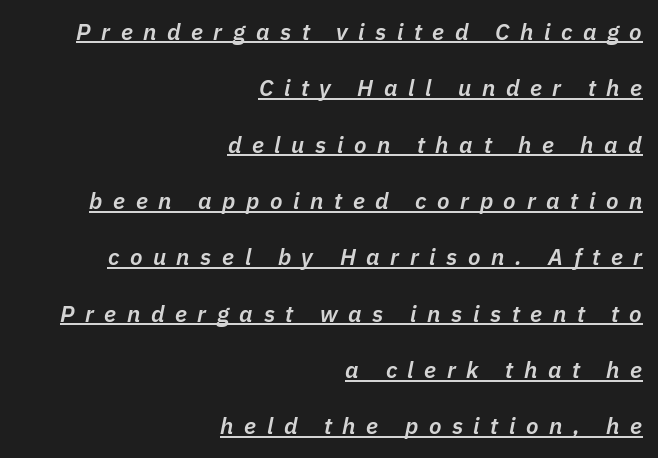
Does extra space separate the letters? Yes, quite a lot of it. The leading is generous, giving the passage an open texture. The glyphs look as if they've been sheared to an angle. The ragged edge is on the left, which tells us the setting is flush right.
